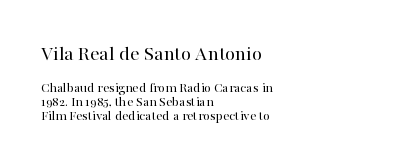
The image shows 21 px text type, upright; set left-aligned, tight line spacing (1.01x), normal letter spacing, not underlined; the first (top) block is 1.5x larger.
